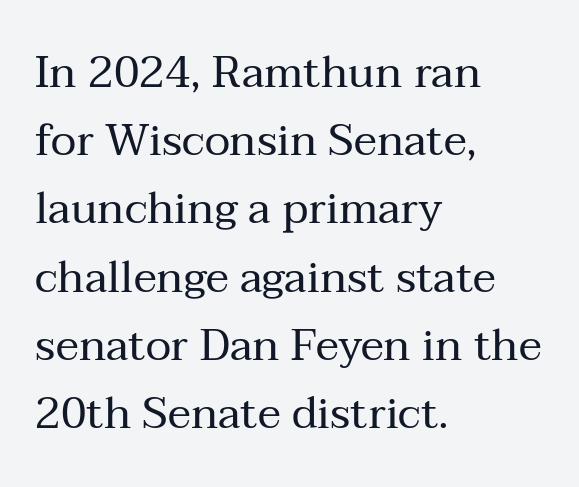
Looks like regular typesetting: each glyph gets only the width it needs. Rendered with straight, roman letterforms. No chunkiness to these letters — they're not bold. A typesetter would label this face a serif. The space between consecutive lines is moderate. The string is rendered with underlining switched off.
